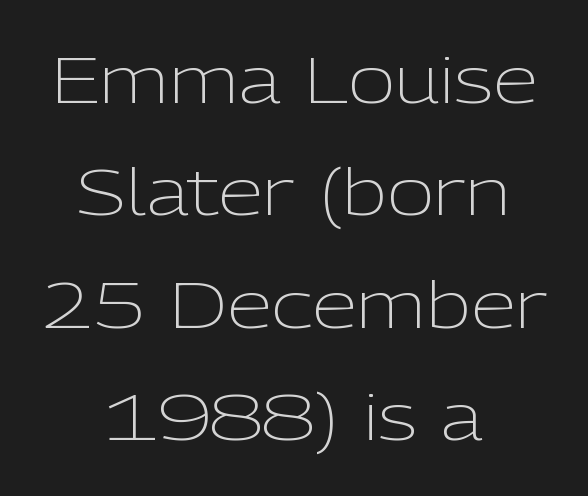
{"serif": "no", "italic": "no", "bold": "no", "weight": "light", "width": "normal", "stroke_contrast": "low", "x_height": "medium", "monospaced": "no", "underline": "no", "align": "center", "line_spacing_ratio": 1.73, "letter_spacing": "normal", "letter_spacing_em": 0.0, "glyph_px": 65}
